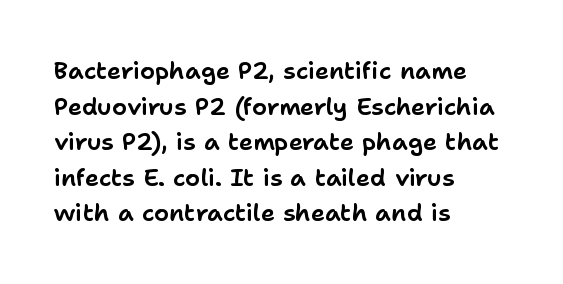
{"italic": "no", "underline": "no", "align": "left", "line_spacing": "normal", "line_spacing_ratio": 1.48, "letter_spacing": "normal", "letter_spacing_em": 0.0, "glyph_px": 24}
